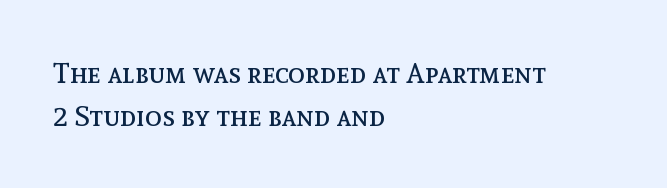
Q: Is the text bold? A: No.
Q: Is the text italic (slanted)? A: No, it is upright.
Q: Is the text underlined? A: No.
Q: How is the paragraph aligned? A: Left-aligned.
Q: Is the spacing between letters normal or unusually wide? A: Normal.
Q: Is the spacing between lines tight, normal or loose? A: Normal.
Q: Width (condensed, normal, or wide)? A: Normal.
Q: x-height? A: Medium.
Q: Monospaced? A: No.
